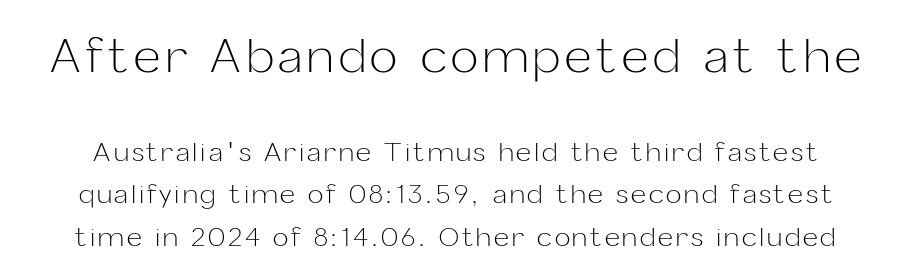
Q: Is the text bold? A: No.
Q: Is the text italic (slanted)? A: No, it is upright.
Q: Is the typeface a serif or a sans-serif typeface? A: Sans-serif.
Q: Is the text underlined? A: No.
Q: Is the spacing between lines tight, normal or loose? A: Normal.
Q: Which block of text is set in a larger size, the first (top) or the second (bottom)? A: The first (top) one.
Q: Width (condensed, normal, or wide)? A: Normal.
Q: Stroke contrast? A: Low.
Q: x-height? A: Medium.
Q: Monospaced? A: No.
